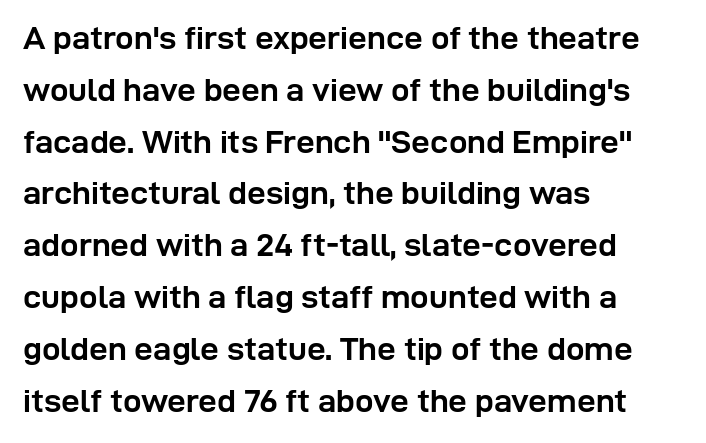
{"serif": "no", "italic": "no", "bold": "yes", "weight": "semibold", "width": "normal", "stroke_contrast": "low", "x_height": "medium", "monospaced": "no", "underline": "no", "align": "left", "line_spacing": "normal", "line_spacing_ratio": 1.57, "letter_spacing": "normal", "letter_spacing_em": 0.0, "glyph_px": 33}
